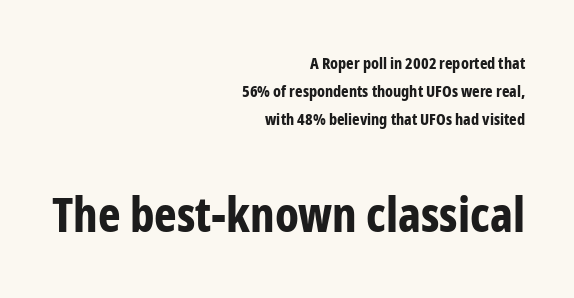
Q: Is the text bold? A: Yes.
Q: Is the text italic (slanted)? A: No, it is upright.
Q: Is the typeface a serif or a sans-serif typeface? A: Sans-serif.
Q: Is the text underlined? A: No.
Q: How is the paragraph aligned? A: Right-aligned.
Q: Is the spacing between letters normal or unusually wide? A: Normal.
Q: Which block of text is set in a larger size, the first (top) or the second (bottom)? A: The second (bottom) one.
Q: Width (condensed, normal, or wide)? A: Condensed.
Q: Stroke contrast? A: Low.
Q: x-height? A: Medium.
Q: Monospaced? A: No.
